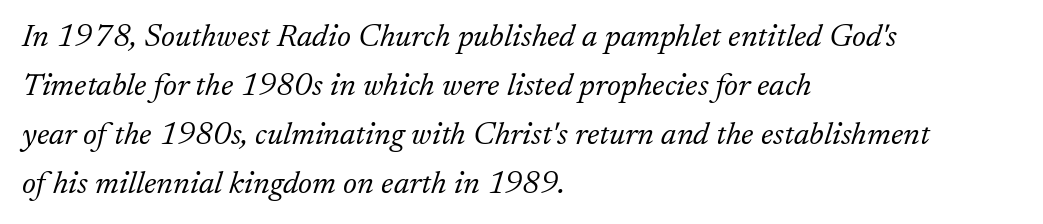
{"serif": "yes", "italic": "yes", "lean": "right", "slant_degrees": 17, "bold": "no", "weight": "light", "width": "normal", "stroke_contrast": "low", "x_height": "small", "monospaced": "no", "underline": "no", "align": "left", "line_spacing": "normal", "line_spacing_ratio": 1.53, "letter_spacing": "normal", "letter_spacing_em": 0.0, "glyph_px": 32}
